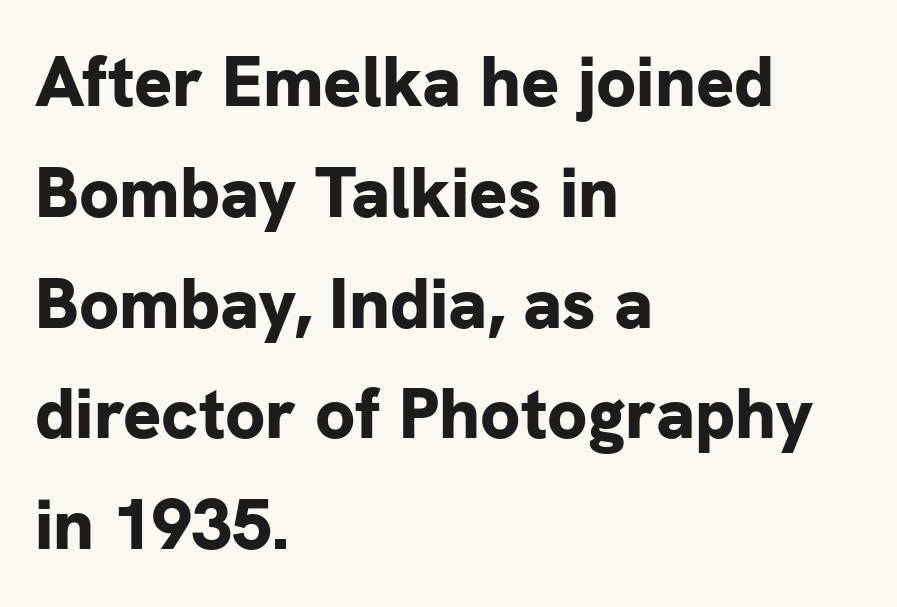
Q: Is the text bold? A: Yes.
Q: Is the text italic (slanted)? A: No, it is upright.
Q: Is the typeface a serif or a sans-serif typeface? A: Sans-serif.
Q: Is the text underlined? A: No.
Q: How is the paragraph aligned? A: Left-aligned.
Q: Is the spacing between letters normal or unusually wide? A: Normal.
Q: Is the spacing between lines tight, normal or loose? A: Normal.
Q: Width (condensed, normal, or wide)? A: Normal.
Q: Stroke contrast? A: Low.
Q: x-height? A: Medium.
Q: Monospaced? A: No.
